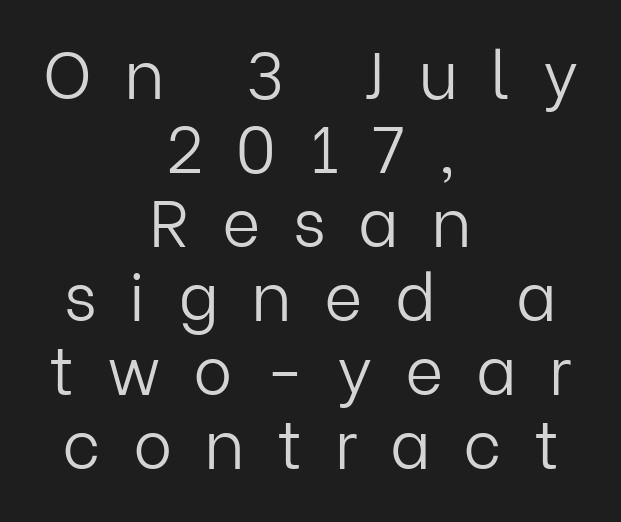
{"serif": "no", "italic": "no", "bold": "no", "weight": "light", "width": "normal", "stroke_contrast": "low", "x_height": "medium", "monospaced": "no", "underline": "no", "align": "center", "line_spacing": "tight", "line_spacing_ratio": 1.12, "letter_spacing": "wide", "letter_spacing_em": 0.49, "glyph_px": 66}
